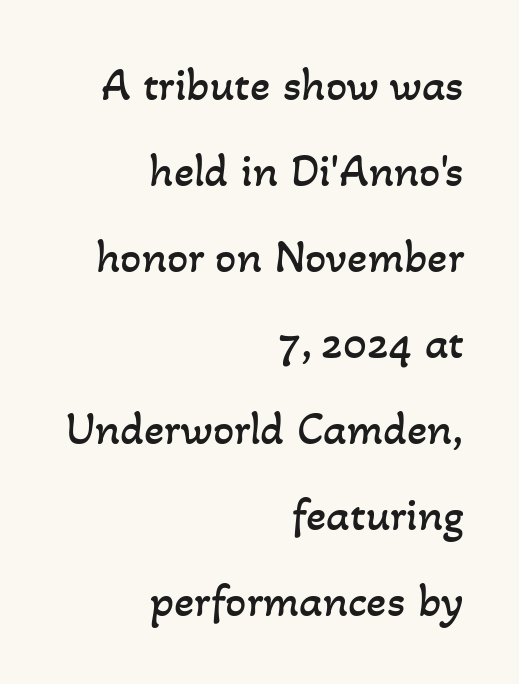
These lines keep a tight, regular rhythm from letter to letter. A clean baseline with only descenders dipping below it. Spacing verdict: proportional, widths tailored to each character. Compared with a typical body face, this is equally light or lighter still. Every row of glyphs terminates at an identical x-position on the right.
